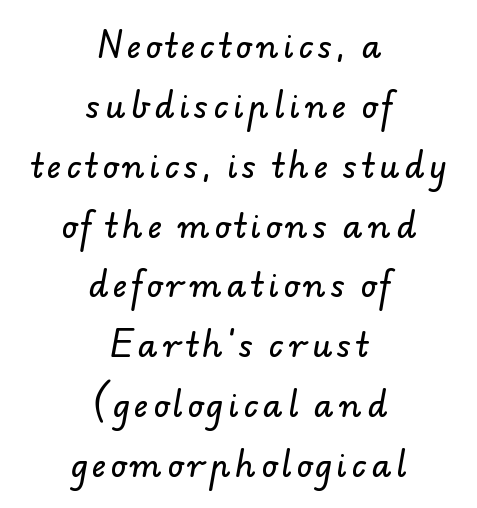
Looks like regular typesetting: each glyph gets only the width it needs. Serifs: no, the terminals of the letterforms are clean. Descender tails drop into unmarked territory. Leftover space on each line is divided equally before and after the words.
